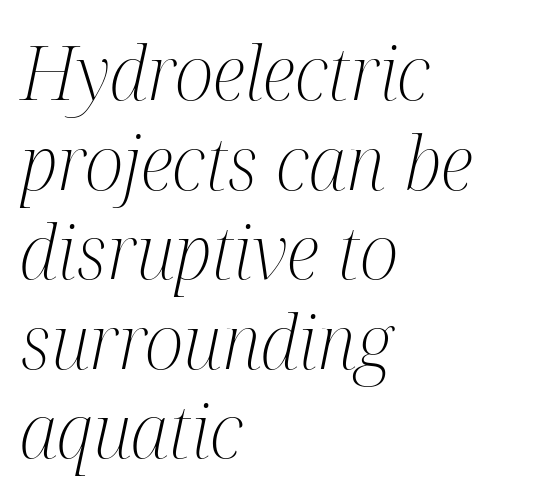
Q: Is the text bold? A: No.
Q: Is the text italic (slanted)? A: Yes, it leans right by about 12 degrees.
Q: Is the typeface a serif or a sans-serif typeface? A: Serif.
Q: Is the text underlined? A: No.
Q: How is the paragraph aligned? A: Left-aligned.
Q: Is the spacing between letters normal or unusually wide? A: Normal.
Q: Width (condensed, normal, or wide)? A: Condensed.
Q: Stroke contrast? A: Medium.
Q: x-height? A: Medium.
Q: Monospaced? A: No.
